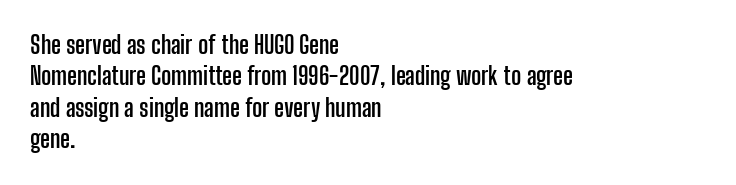
{"italic": "no", "bold": "yes", "underline": "no", "align": "left", "line_spacing": "normal", "line_spacing_ratio": 1.31, "letter_spacing": "normal", "letter_spacing_em": 0.0, "glyph_px": 24}
